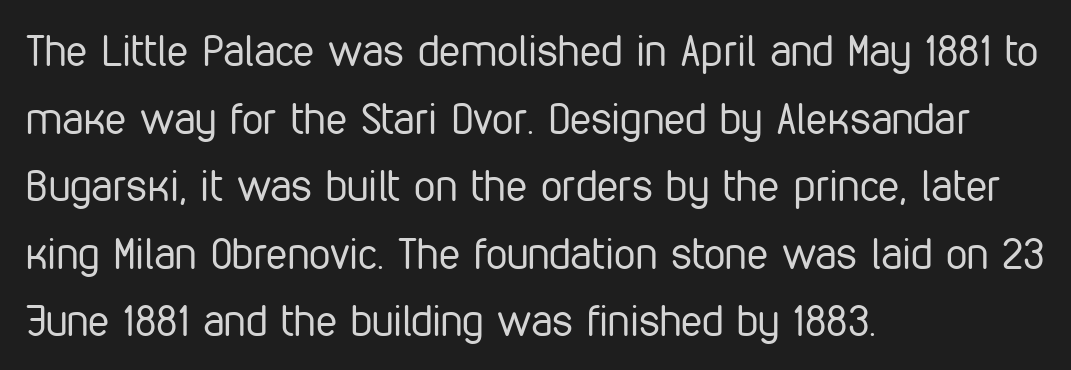
Q: Is the text bold? A: No.
Q: Is the text italic (slanted)? A: No, it is upright.
Q: Is the typeface a serif or a sans-serif typeface? A: Sans-serif.
Q: Is the text underlined? A: No.
Q: How is the paragraph aligned? A: Left-aligned.
Q: Is the spacing between letters normal or unusually wide? A: Normal.
Q: Is the spacing between lines tight, normal or loose? A: Normal.
Q: Width (condensed, normal, or wide)? A: Condensed.
Q: Stroke contrast? A: Low.
Q: x-height? A: Medium.
Q: Monospaced? A: No.
